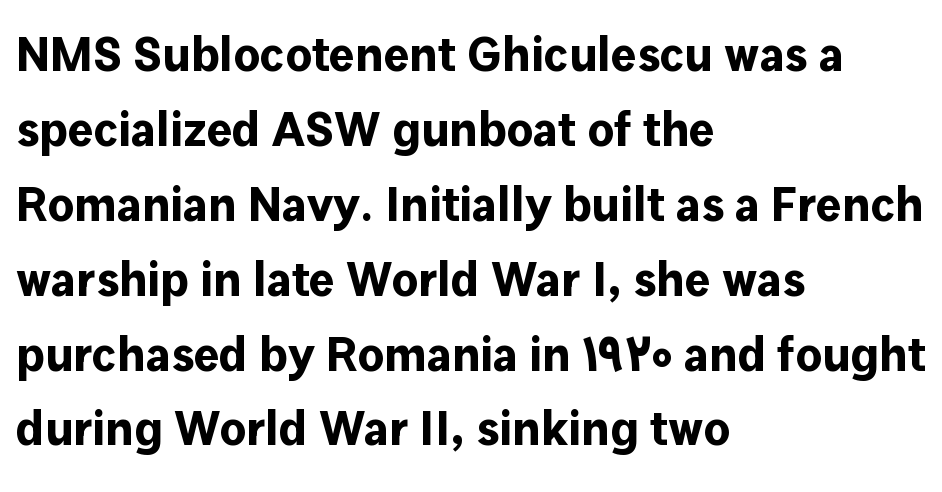
The image shows 48 px bold sans-serif type, upright; set left-aligned, normal line spacing (1.56x), normal letter spacing, not underlined; low stroke contrast and a medium x-height.
